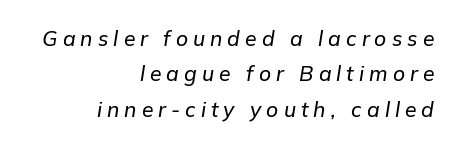
Reading down the column, the eye jumps a familiar distance to each next line. The line texture is sparse and dotted thanks to wide tracking. The text block is weighted toward the right margin, trailing off unevenly leftward. The text carries the slant typical of an italic or oblique font. Beneath every word, the page is bare.
